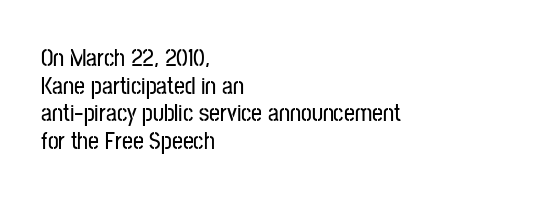
The letterforms sit shoulder to shoulder at normal distance. Is the block centered? No — it sits flush against the left margin. The letters stand straight up with perfectly vertical stems. If you measured baseline to baseline, you'd find a short distance. Only glyphs here, with clear space below each row.
